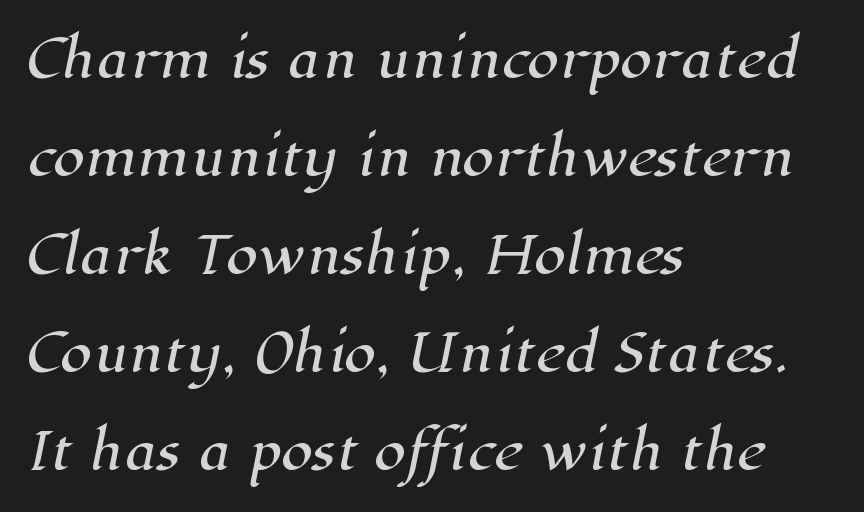
The passage is arranged the way most books set body copy — flush left. The typeface chosen for these lines features serifs. One glance says open: line gaps are wider than usual. Here the designer chose a conventional face with non-uniform glyph widths.
